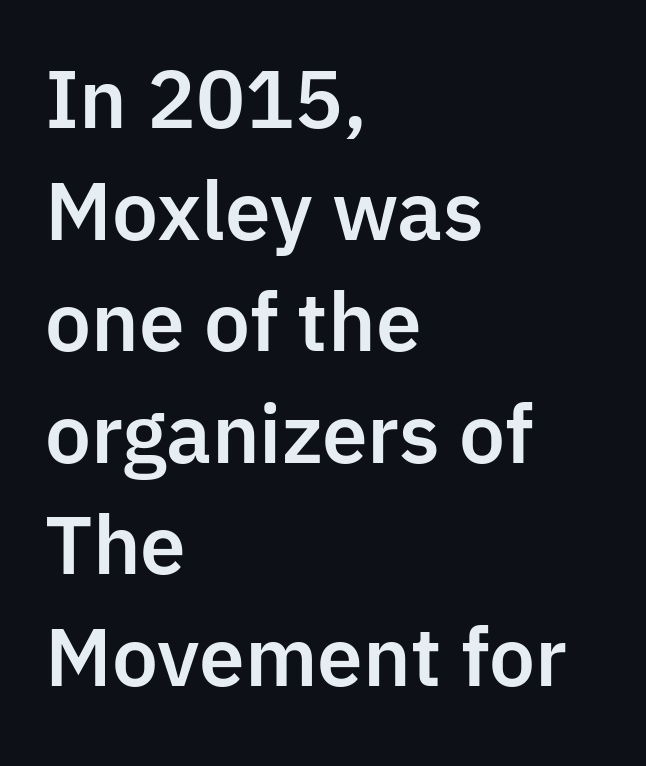
The image shows 78 px sans-serif type, upright; set left-aligned, normal line spacing (1.43x), normal letter spacing, not underlined; low stroke contrast and a medium x-height.
